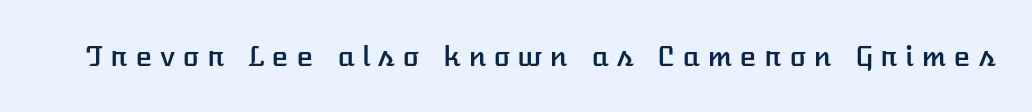
{"italic": "no", "width": "normal", "stroke_contrast": "low", "x_height": "medium", "monospaced": "no", "underline": "no", "letter_spacing": "wide", "letter_spacing_em": 0.26, "glyph_px": 28}
